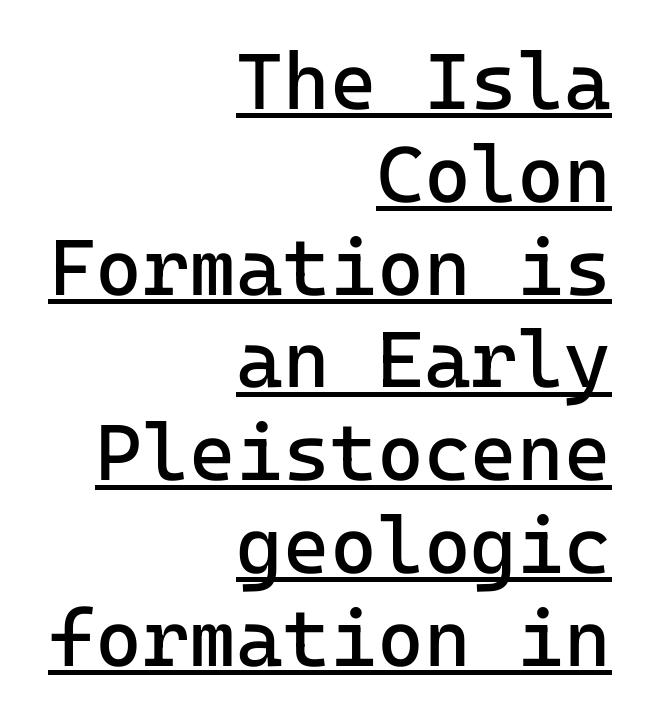
{"serif": "no", "italic": "no", "bold": "no", "weight": "regular", "width": "normal", "stroke_contrast": "low", "x_height": "medium", "monospaced": "yes", "underline": "yes", "align": "right", "line_spacing_ratio": 1.16, "letter_spacing": "normal", "letter_spacing_em": 0.0, "glyph_px": 80}
